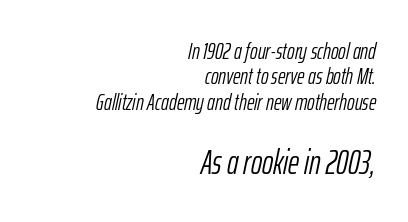
{"italic": "yes", "lean": "right", "slant_degrees": 12, "bold": "no", "weight": "light", "width": "condensed", "stroke_contrast": "low", "x_height": "medium", "monospaced": "no", "underline": "no", "align": "right", "line_spacing": "tight", "line_spacing_ratio": 1.1, "letter_spacing": "normal", "letter_spacing_em": 0.0, "larger_block": "second", "size_ratio": 1.48, "glyph_px": 34}
